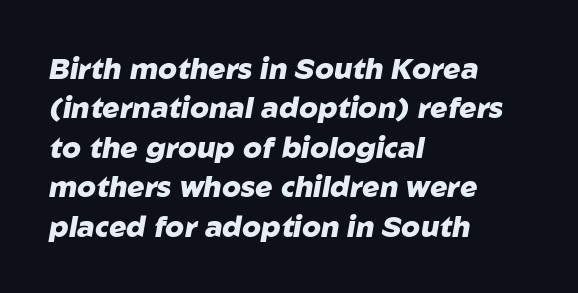
Q: Is the text bold? A: Yes.
Q: Is the text italic (slanted)? A: Yes, it leans right by about 10 degrees.
Q: Is the text underlined? A: No.
Q: How is the paragraph aligned? A: Left-aligned.
Q: Is the spacing between letters normal or unusually wide? A: Normal.
Q: Is the spacing between lines tight, normal or loose? A: Normal.
Q: Width (condensed, normal, or wide)? A: Normal.
Q: Stroke contrast? A: Low.
Q: x-height? A: Medium.
Q: Monospaced? A: No.
